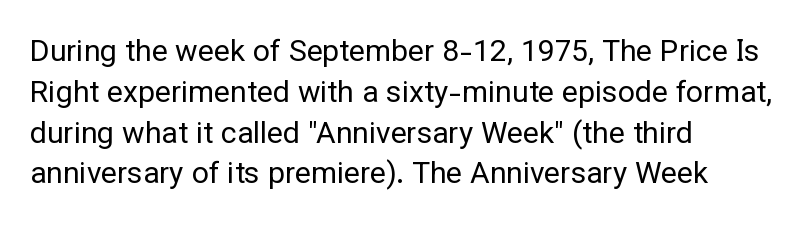
{"serif": "no", "italic": "no", "bold": "no", "weight": "regular", "width": "normal", "stroke_contrast": "low", "x_height": "medium", "monospaced": "no", "underline": "no", "align": "left", "line_spacing": "normal", "line_spacing_ratio": 1.36, "letter_spacing": "normal", "letter_spacing_em": 0.0, "glyph_px": 30}
